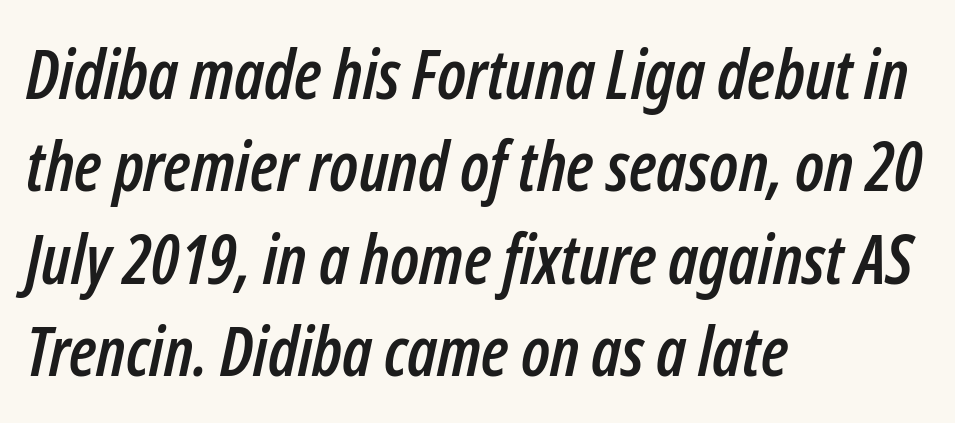
The image shows 68 px condensed type, italic (leaning right); set left-aligned, normal line spacing (1.36x), normal letter spacing, not underlined; low stroke contrast and a medium x-height.
